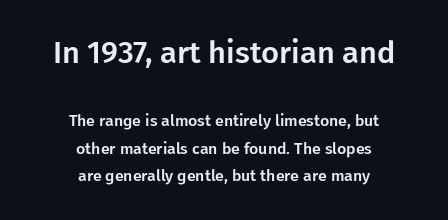
Q: Is the text italic (slanted)? A: No, it is upright.
Q: Is the typeface a serif or a sans-serif typeface? A: Sans-serif.
Q: Is the text underlined? A: No.
Q: How is the paragraph aligned? A: Centered.
Q: Is the spacing between letters normal or unusually wide? A: Normal.
Q: Is the spacing between lines tight, normal or loose? A: Normal.
Q: Which block of text is set in a larger size, the first (top) or the second (bottom)? A: The first (top) one.
Q: Width (condensed, normal, or wide)? A: Normal.
Q: Stroke contrast? A: Low.
Q: x-height? A: Medium.
Q: Monospaced? A: No.
